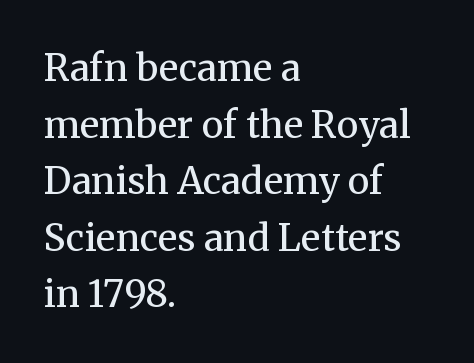
In CSS terms this would be text-align: left. Quick note: underline off. Here the glyphs are tracked normally, forming tight word shapes. A serif font was chosen for this passage.
